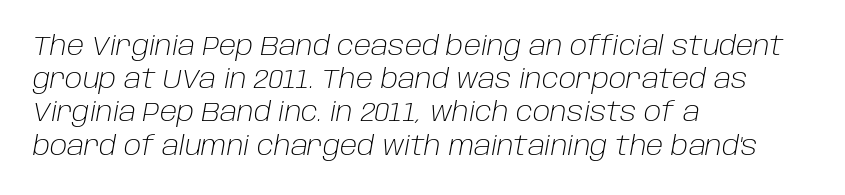
{"italic": "yes", "lean": "right", "slant_degrees": 10, "bold": "no", "underline": "no", "align": "left", "line_spacing_ratio": 1.23, "letter_spacing": "normal", "letter_spacing_em": 0.0, "glyph_px": 27}
